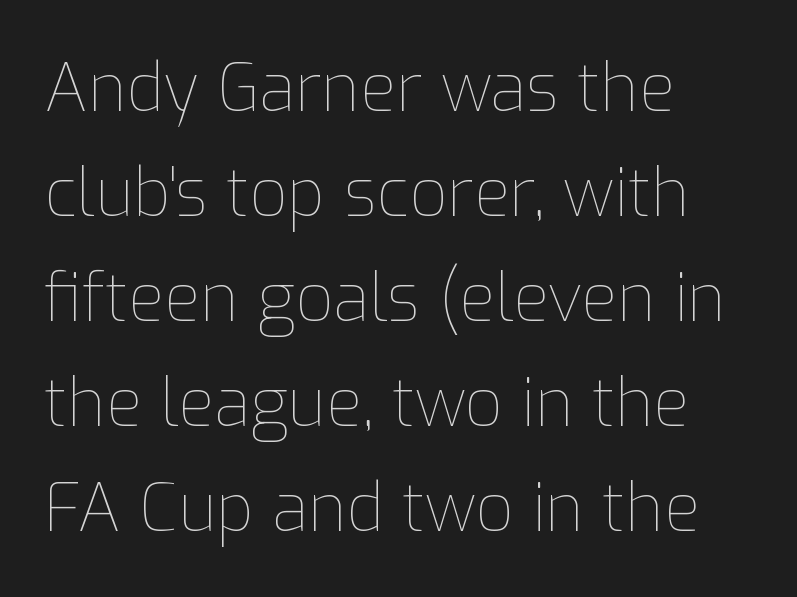
Summary of vertical rhythm: regular, with standard interline spacing. Descenders are the only things crossing below the line. This is roman type, the default non-slanted kind. There is no visible air inserted between adjacent glyphs. Counters stay open thanks to moderate or lighter strokes.
